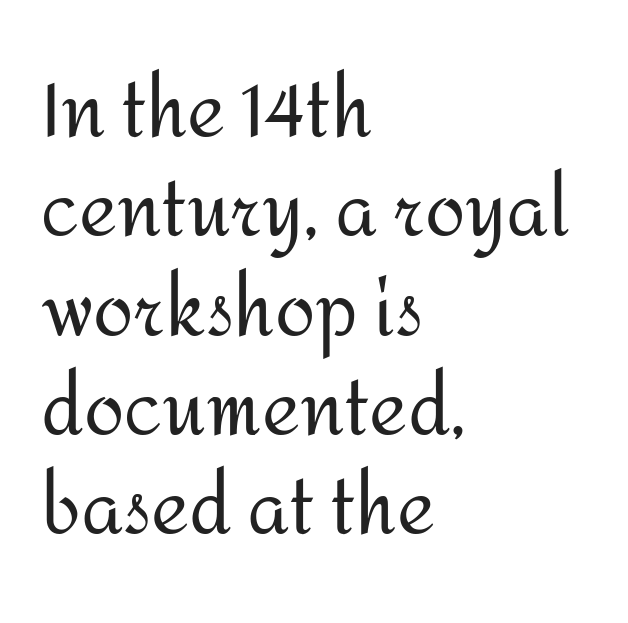
Q: Is the text bold? A: No.
Q: Is the text italic (slanted)? A: No, it is upright.
Q: Is the typeface a serif or a sans-serif typeface? A: Sans-serif.
Q: Is the text underlined? A: No.
Q: How is the paragraph aligned? A: Left-aligned.
Q: Is the spacing between letters normal or unusually wide? A: Normal.
Q: Is the spacing between lines tight, normal or loose? A: Normal.
Q: Width (condensed, normal, or wide)? A: Normal.
Q: Stroke contrast? A: Medium.
Q: x-height? A: Medium.
Q: Monospaced? A: No.
